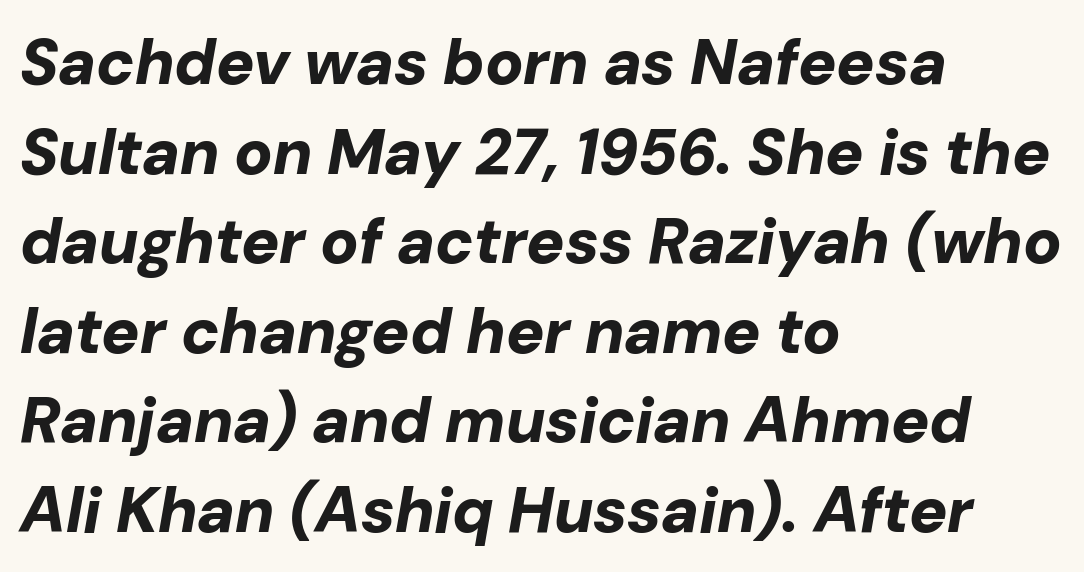
Reading down the block, your eye returns to a fixed left position each line. Is this a fixed-width face? No — the glyphs have proportional, varying widths. Whoever set this chose a conventional vertical rhythm. No extra tracking has been applied to these lines.
